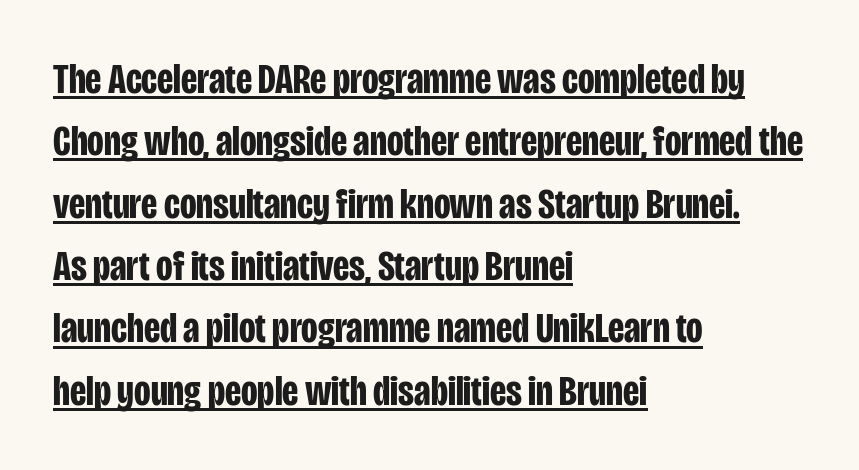
The image shows 43 px bold, condensed sans-serif type, upright; set left-aligned, normal line spacing (1.45x), normal letter spacing, underlined; low stroke contrast and a large x-height.
